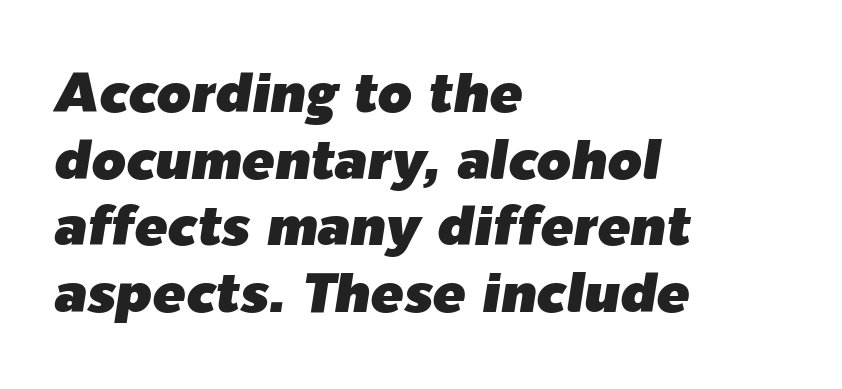
{"italic": "yes", "lean": "right", "slant_degrees": 9, "width": "normal", "stroke_contrast": "low", "x_height": "medium", "monospaced": "no", "underline": "no", "align": "left", "line_spacing_ratio": 1.21, "letter_spacing": "normal", "letter_spacing_em": 0.0, "glyph_px": 55}
